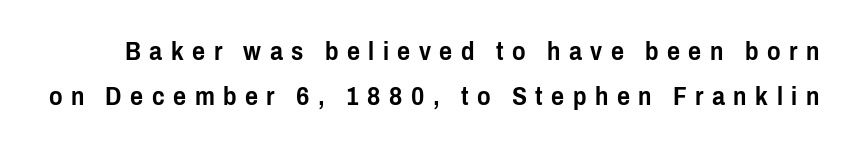
Q: Is the text italic (slanted)? A: No, it is upright.
Q: Is the text underlined? A: No.
Q: Is the spacing between letters normal or unusually wide? A: Unusually wide.
